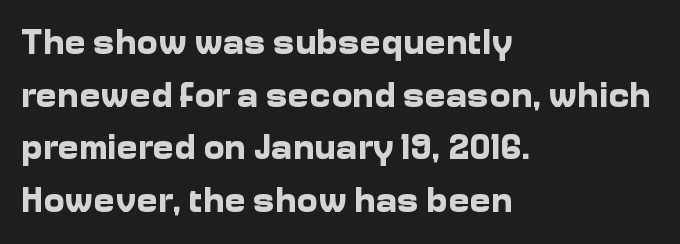
Q: Is the text bold? A: Yes.
Q: Is the text italic (slanted)? A: No, it is upright.
Q: Is the typeface a serif or a sans-serif typeface? A: Sans-serif.
Q: Is the text underlined? A: No.
Q: How is the paragraph aligned? A: Left-aligned.
Q: Is the spacing between letters normal or unusually wide? A: Normal.
Q: Is the spacing between lines tight, normal or loose? A: Normal.
Q: Width (condensed, normal, or wide)? A: Normal.
Q: Stroke contrast? A: Low.
Q: x-height? A: Medium.
Q: Monospaced? A: No.
